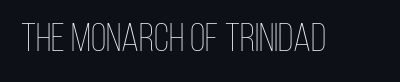
The space beneath each line is pristine and unruled. Observe the ordinary spacing: letters are neighbours, not strangers. These lines are rendered in a variable-pitch font. A typesetter would mark this as roman, not italic. Weight: in the light-to-regular range.
